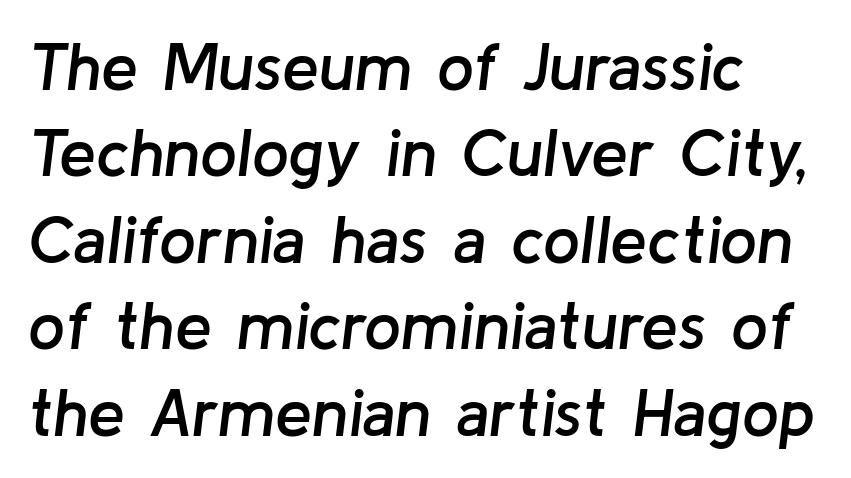
The sample has been set in demibold, a notch under bold. Designer's note — italics engaged. Each row of text sits above clean, open space. Spacing between characters is what you'd get straight out of the box. A typesetter would call this proportional, since set widths differ per character. Quick note: interline space is typical.
